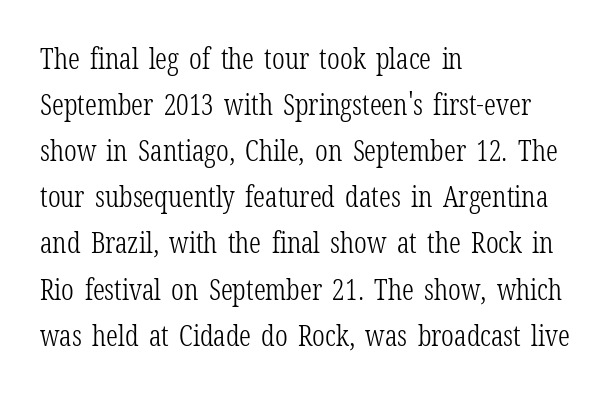
{"serif": "yes", "italic": "no", "bold": "no", "weight": "light", "width": "condensed", "stroke_contrast": "low", "x_height": "medium", "monospaced": "no", "underline": "no", "align": "left", "line_spacing": "normal", "line_spacing_ratio": 1.59, "letter_spacing": "normal", "letter_spacing_em": 0.0, "glyph_px": 29}
